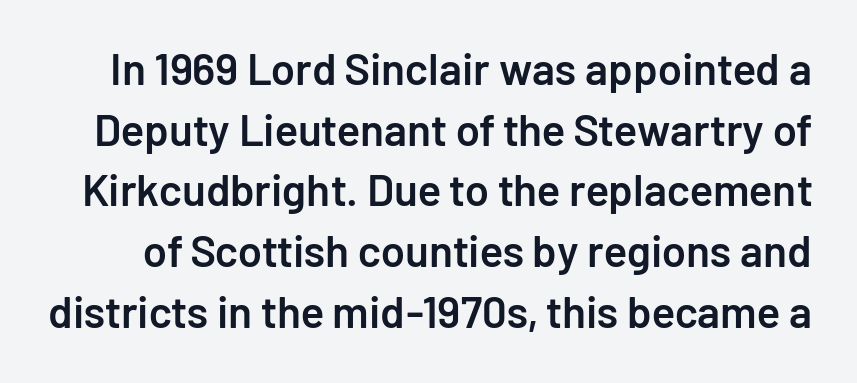
The image shows 44 px semibold sans-serif type, upright; set normal line spacing (1.38x), normal letter spacing, not underlined; low stroke contrast and a medium x-height.
